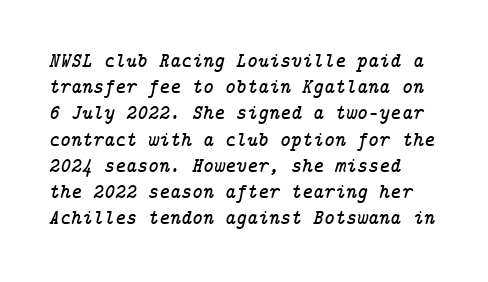
{"italic": "yes", "lean": "right", "slant_degrees": 14, "underline": "no", "align": "left", "line_spacing": "normal", "line_spacing_ratio": 1.25, "letter_spacing": "normal", "letter_spacing_em": 0.0, "glyph_px": 21}
